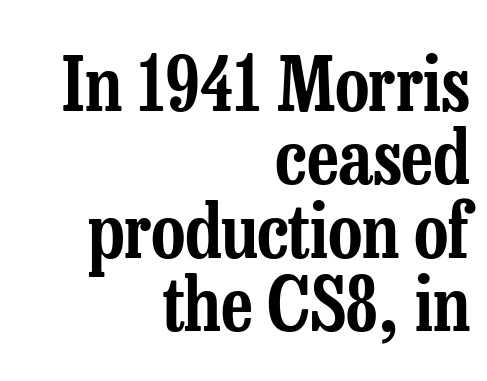
The image shows 75 px condensed serif type, upright; set right-aligned, tight line spacing (0.98x), normal letter spacing, not underlined; low stroke contrast and a medium x-height.
